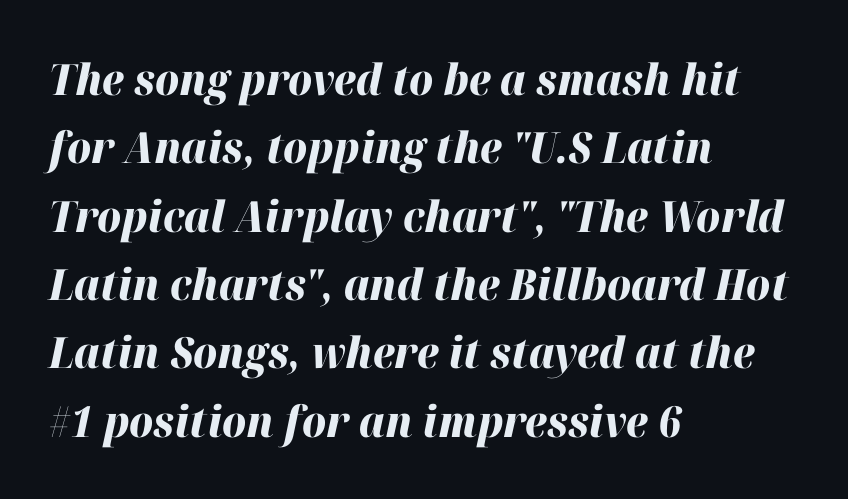
The image shows 43 px heavy type, italic (leaning right); set left-aligned, normal line spacing (1.59x), normal letter spacing, not underlined; high stroke contrast and a medium x-height.
